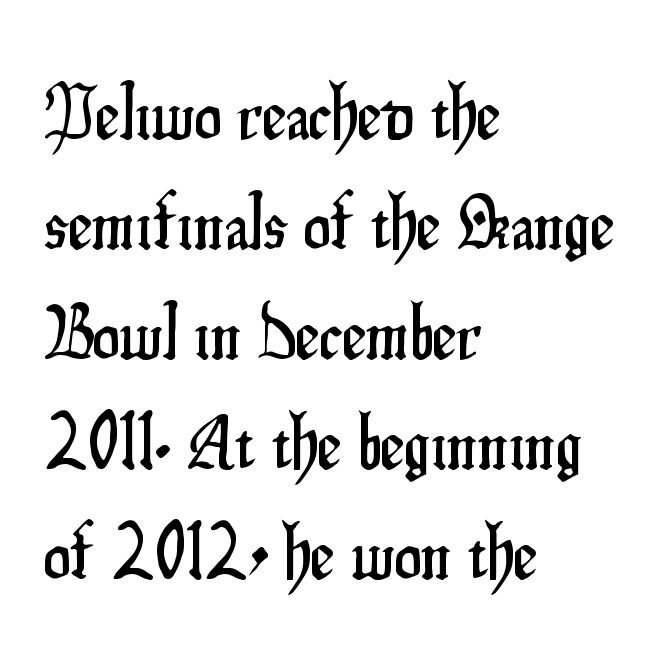
The image shows 77 px condensed sans-serif type, upright; set left-aligned, normal line spacing (1.43x), normal letter spacing, not underlined; low stroke contrast and a small x-height.
